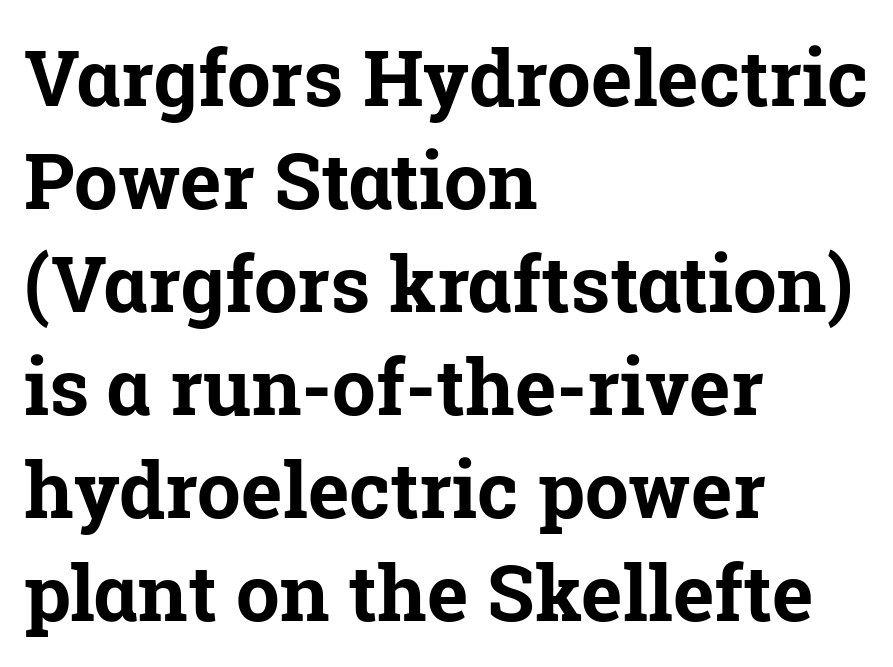
Q: Is the text bold? A: Yes.
Q: Is the text italic (slanted)? A: No, it is upright.
Q: Is the typeface a serif or a sans-serif typeface? A: Serif.
Q: Is the text underlined? A: No.
Q: How is the paragraph aligned? A: Left-aligned.
Q: Is the spacing between letters normal or unusually wide? A: Normal.
Q: Is the spacing between lines tight, normal or loose? A: Normal.
Q: Width (condensed, normal, or wide)? A: Normal.
Q: Stroke contrast? A: Low.
Q: x-height? A: Medium.
Q: Monospaced? A: No.
